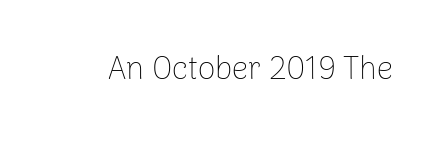
Q: Is the text bold? A: No.
Q: Is the text italic (slanted)? A: No, it is upright.
Q: Is the typeface a serif or a sans-serif typeface? A: Sans-serif.
Q: Is the text underlined? A: No.
Q: Is the spacing between letters normal or unusually wide? A: Normal.
Q: Width (condensed, normal, or wide)? A: Normal.
Q: Stroke contrast? A: Low.
Q: x-height? A: Medium.
Q: Monospaced? A: No.
